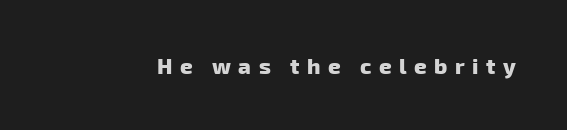
{"bold": "yes", "underline": "no", "letter_spacing": "wide", "letter_spacing_em": 0.34, "glyph_px": 22}
